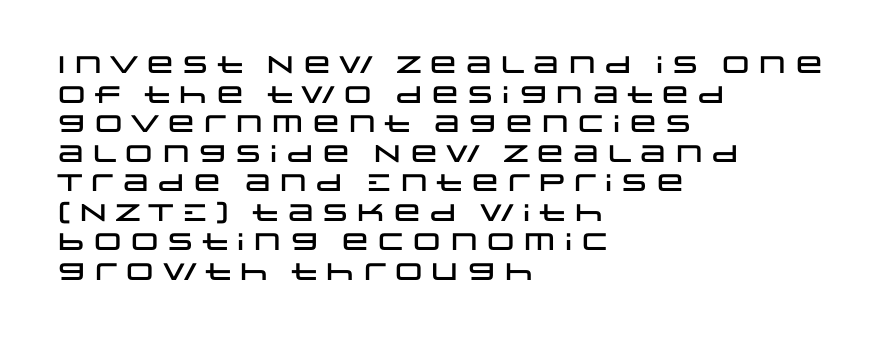
{"italic": "no", "underline": "no", "align": "left", "line_spacing_ratio": 1.23, "letter_spacing": "normal", "letter_spacing_em": 0.0, "glyph_px": 24}
